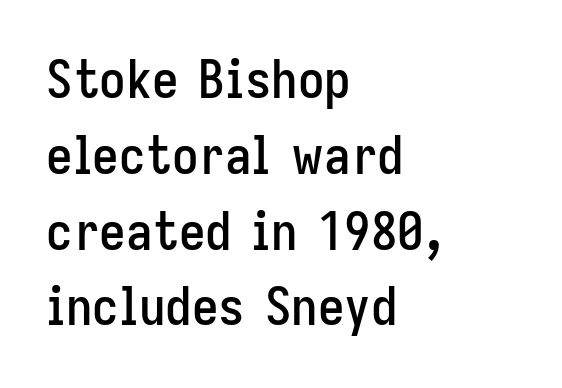
Q: Is the text italic (slanted)? A: No, it is upright.
Q: Is the typeface a serif or a sans-serif typeface? A: Sans-serif.
Q: Is the text underlined? A: No.
Q: How is the paragraph aligned? A: Left-aligned.
Q: Is the spacing between letters normal or unusually wide? A: Normal.
Q: Is the spacing between lines tight, normal or loose? A: Normal.
Q: Width (condensed, normal, or wide)? A: Condensed.
Q: Stroke contrast? A: Low.
Q: x-height? A: Medium.
Q: Monospaced? A: No.
